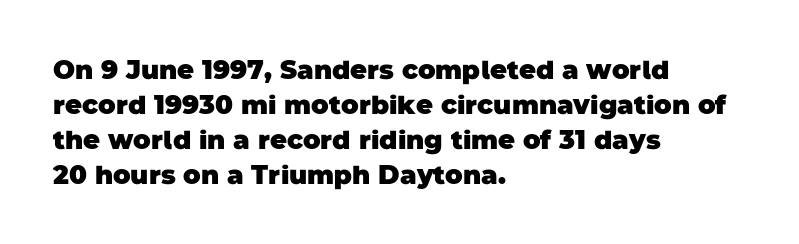
Honestly, there is no underline to notice here at all. Every letter is thick-stroked: bold, no question. Horizontal bands of white between lines are of average thickness. The typesetter chose a ragged-right arrangement here. Honestly, the letter spacing is just normal — you wouldn't notice it.
